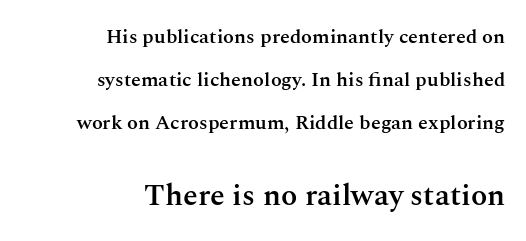
The image shows 30 px semibold serif type, upright; set right-aligned, loose line spacing (2.14x), normal letter spacing, not underlined; the second (bottom) block is 1.5x larger; medium stroke contrast and a medium x-height.
